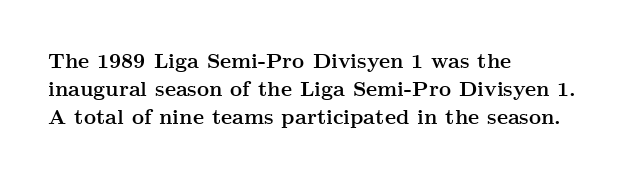
The image shows 21 px bold type, upright; set left-aligned, normal line spacing (1.33x), normal letter spacing, not underlined.
